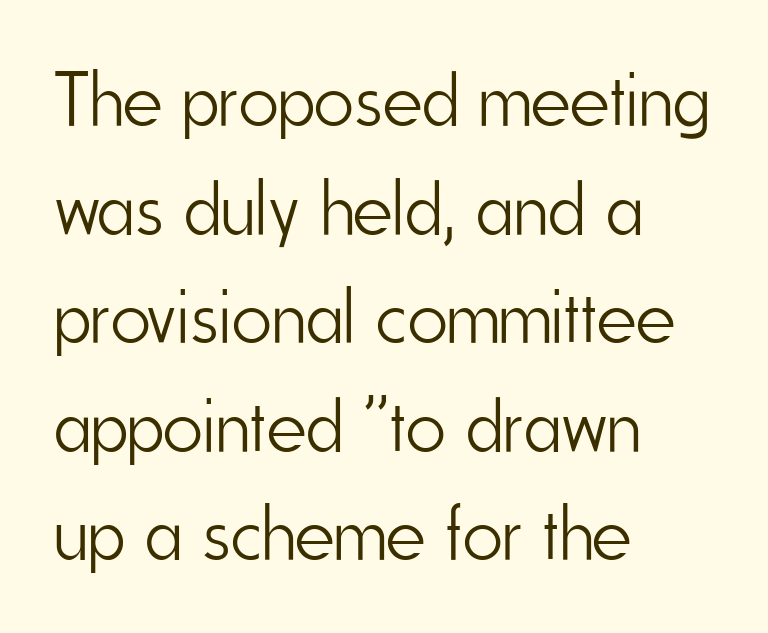
The letters sit at their default tracking, neither squeezed nor spread. The rendering uses a moderate line-height, typical for paragraphs. In CSS terms this would be text-align: left. Note the varied advance widths — an 'i' is clearly narrower than an 'm'. This is not heavy type; no bold has been used. The typography opts for an upright posture over an oblique one.
